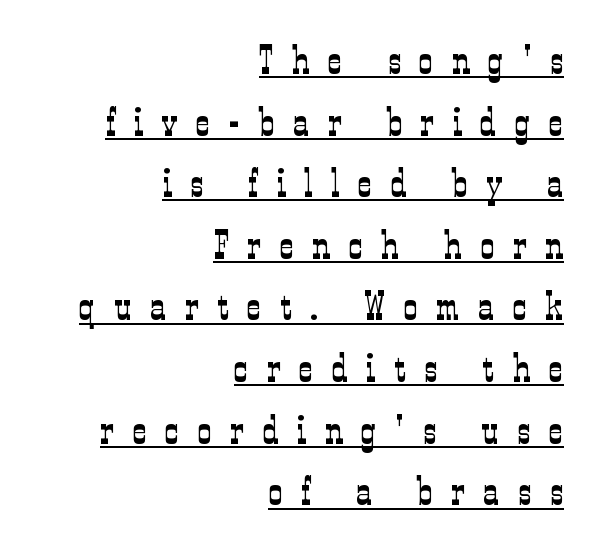
Unlike a clean sans, this face finishes its strokes with serifs. Does the leading feel generous? No, just average. A baseline rule has been typeset under these characters. Glyph-to-glyph distance is far greater than everyday printed text. Compared with a typical body face, this is equally light or lighter still.
